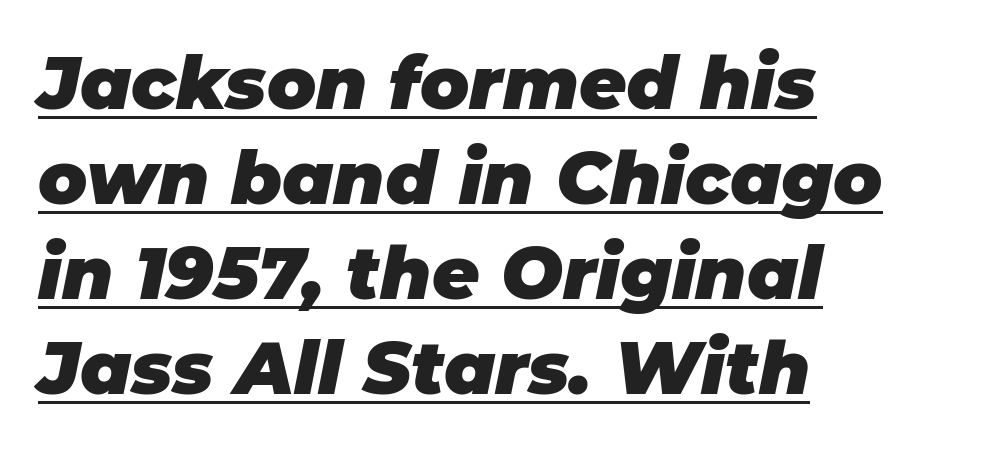
Chunky letters — that's bold for sure. Do the characters align in a grid? No, the font is proportional. The lettering is marked with a stroke running underneath it. The axis of the letterforms is tilted away from vertical. The passage shown stacks its lines at a standard gap. The lines are quadded left.
